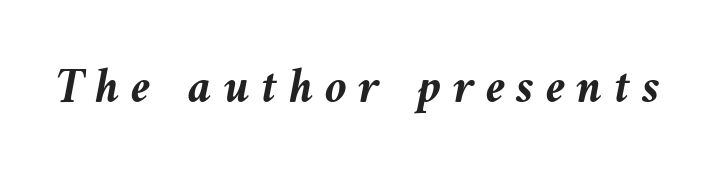
The image shows 50 px semibold type, italic (leaning left); set unusually wide letter spacing (+0.23 em), not underlined; medium stroke contrast and a medium x-height.
